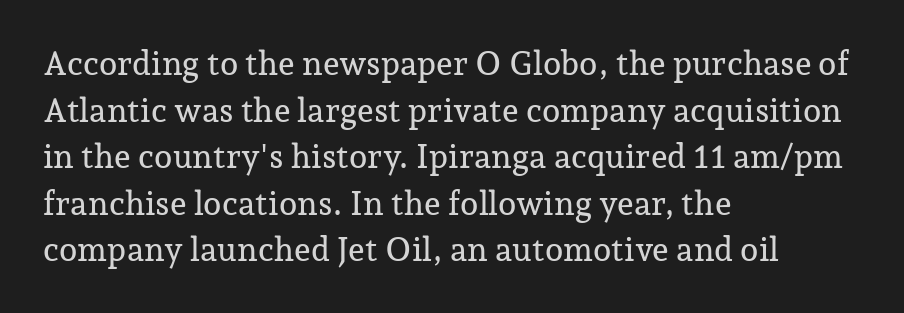
These lines sit exactly where default settings would place them. Serif or sans? Serif — the stroke terminals have little feet. Caption: multi-line text, flush left, ragged right. Italic: no, the glyphs are upright roman. The letters advance in unequal steps, a hallmark of proportional type.
